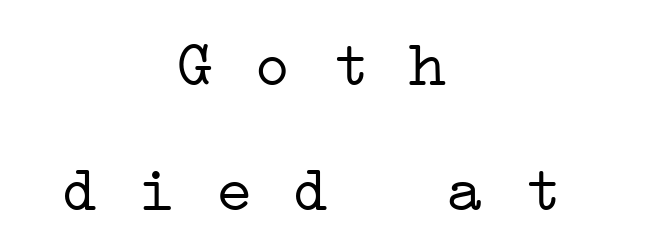
Honestly, the rows look like they've been pulled way apart. A typesetter would call this zero additional tracking. On a weight scale, this lands at 450 or below. The font family rendered here belongs to the serif group. Note the uniform advance width — an 'i' takes as much space as an 'm'.
